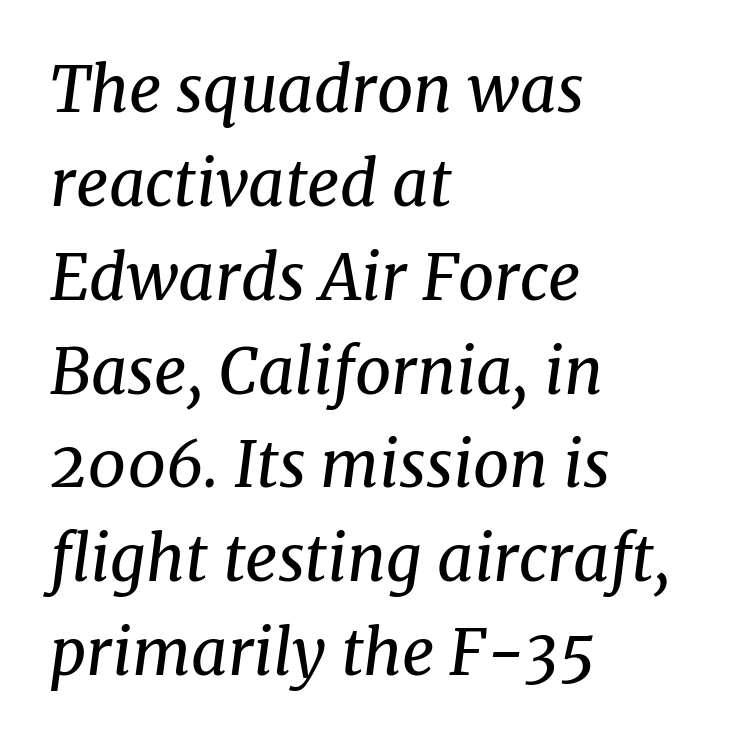
This rendering employs a face with finishing strokes, i.e., a serif. There is no visible air inserted between adjacent glyphs. No chunkiness to these letters — they're not bold. Each line starts at the same left margin while the right side varies. Italic? Definitely — the glyphs are oblique.
